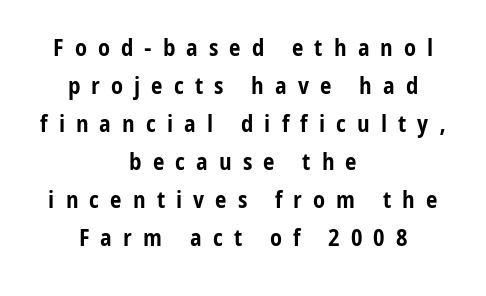
Tall strokes in this sample are plumb rather than angled. Summary of vertical rhythm: regular, with standard interline spacing. Descenders are the only things crossing below the line. The tracking jumps out immediately: characters are airy and widely separated. Summary of weight: heavy, a full bold.
